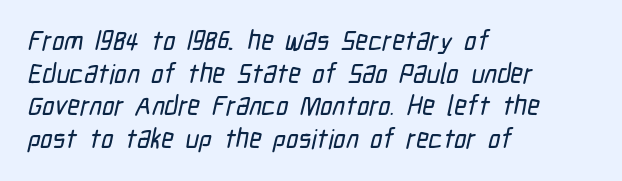
The image shows 27 px text type; set left-aligned, line spacing 1.21x, normal letter spacing, not underlined.
